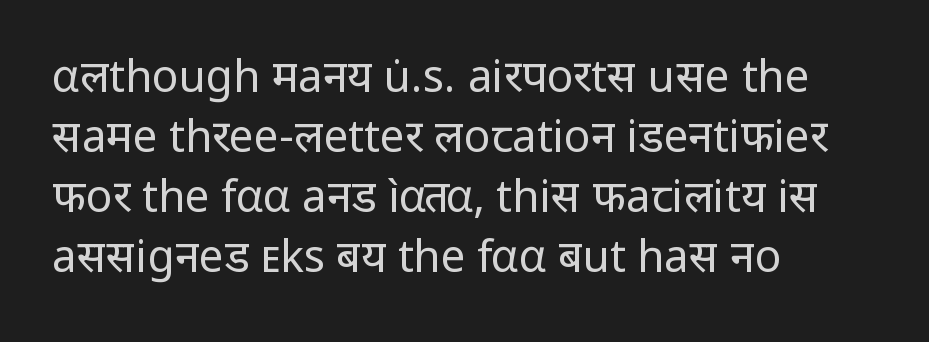
The image shows 44 px regular-weight sans-serif type, upright; set left-aligned, normal line spacing (1.36x), normal letter spacing, not underlined; low stroke contrast and a medium x-height.
